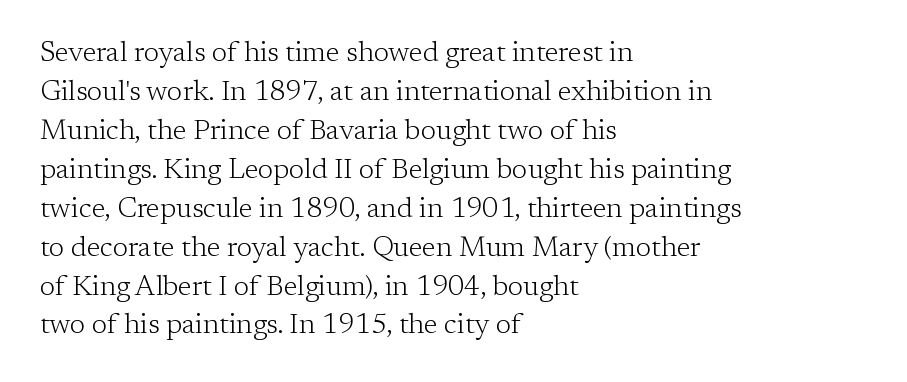
Q: Is the text bold? A: No.
Q: Is the text italic (slanted)? A: No, it is upright.
Q: Is the typeface a serif or a sans-serif typeface? A: Serif.
Q: Is the text underlined? A: No.
Q: How is the paragraph aligned? A: Left-aligned.
Q: Is the spacing between letters normal or unusually wide? A: Normal.
Q: Is the spacing between lines tight, normal or loose? A: Normal.
Q: Width (condensed, normal, or wide)? A: Normal.
Q: Stroke contrast? A: Low.
Q: x-height? A: Medium.
Q: Monospaced? A: No.
